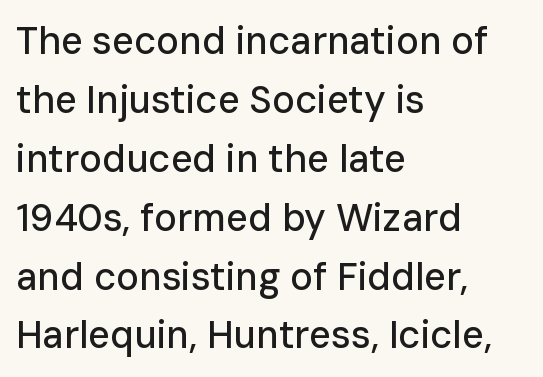
Q: Is the text italic (slanted)? A: No, it is upright.
Q: Is the typeface a serif or a sans-serif typeface? A: Sans-serif.
Q: Is the text underlined? A: No.
Q: How is the paragraph aligned? A: Left-aligned.
Q: Is the spacing between letters normal or unusually wide? A: Normal.
Q: Is the spacing between lines tight, normal or loose? A: Normal.
Q: Width (condensed, normal, or wide)? A: Normal.
Q: Stroke contrast? A: Low.
Q: x-height? A: Medium.
Q: Monospaced? A: No.
